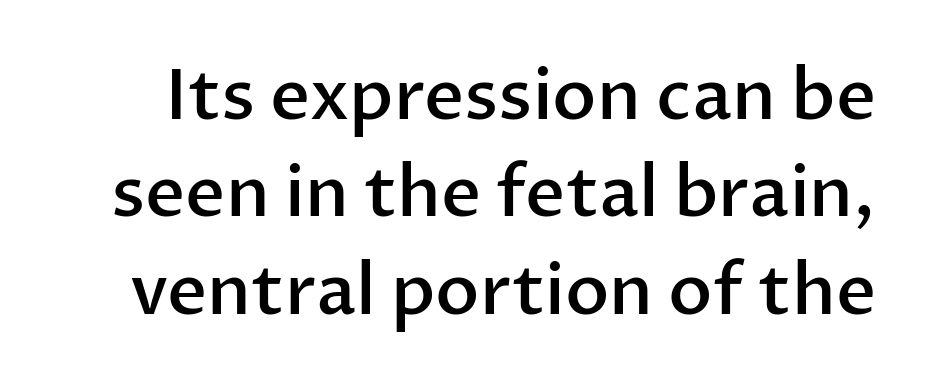
The image shows 70 px semibold sans-serif type, upright; set normal line spacing (1.39x), normal letter spacing, not underlined; low stroke contrast and a medium x-height.
